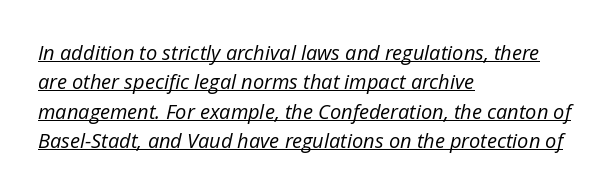
The letterforms sit shoulder to shoulder at normal distance. The block of text has a typical density, with ordinary space between rows. Yep, that's italic — everything's leaning. Vertical stems look standard width or narrower in stroke.
